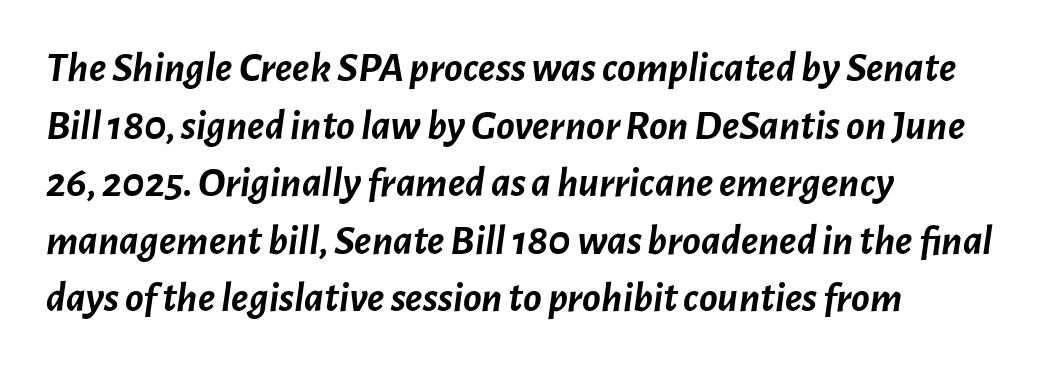
Is the letter spacing exaggerated? No — it looks like the ordinary default. Here the designer chose a conventional face with non-uniform glyph widths. The lettering tilts uniformly, giving the passage an italic look. Thick stems and heavy bowls — unmistakably bold. Compared with typical paragraphs, the rows here are spaced about the same. The paragraph shown leans on its left margin.
